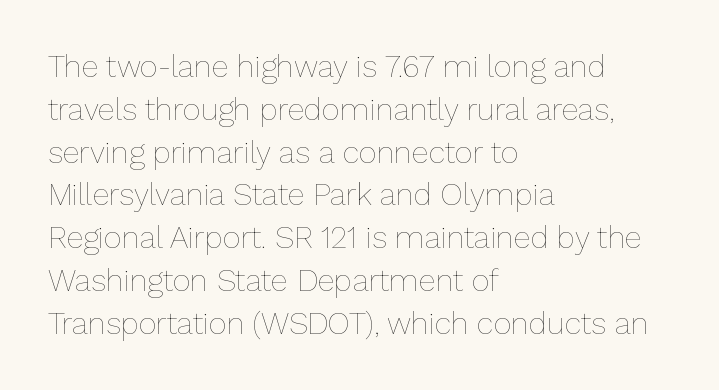
Q: Is the text bold? A: No.
Q: Is the text italic (slanted)? A: No, it is upright.
Q: Is the text underlined? A: No.
Q: How is the paragraph aligned? A: Left-aligned.
Q: Is the spacing between letters normal or unusually wide? A: Normal.
Q: Is the spacing between lines tight, normal or loose? A: Normal.
Q: Width (condensed, normal, or wide)? A: Normal.
Q: Stroke contrast? A: Low.
Q: x-height? A: Medium.
Q: Monospaced? A: No.
